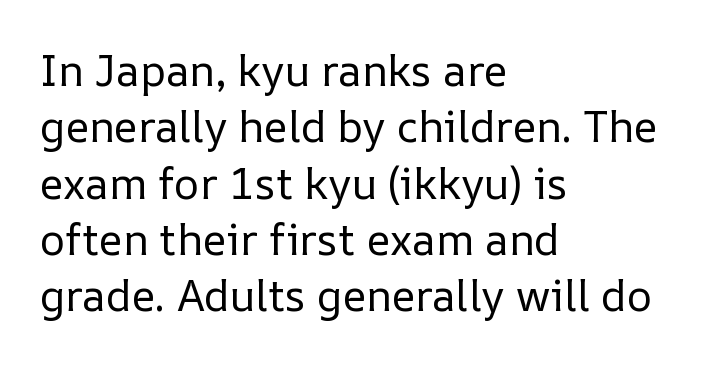
{"italic": "no", "bold": "no", "weight": "regular", "width": "normal", "stroke_contrast": "low", "x_height": "medium", "monospaced": "no", "underline": "no", "align": "left", "line_spacing": "normal", "line_spacing_ratio": 1.31, "letter_spacing": "normal", "letter_spacing_em": 0.0, "glyph_px": 43}
